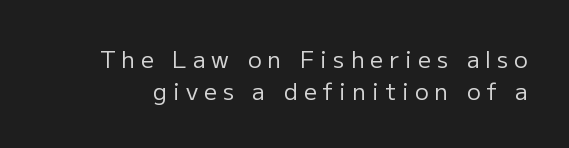
{"italic": "no", "bold": "no", "underline": "no", "line_spacing": "normal", "line_spacing_ratio": 1.38, "letter_spacing": "wide", "letter_spacing_em": 0.26, "glyph_px": 23}
